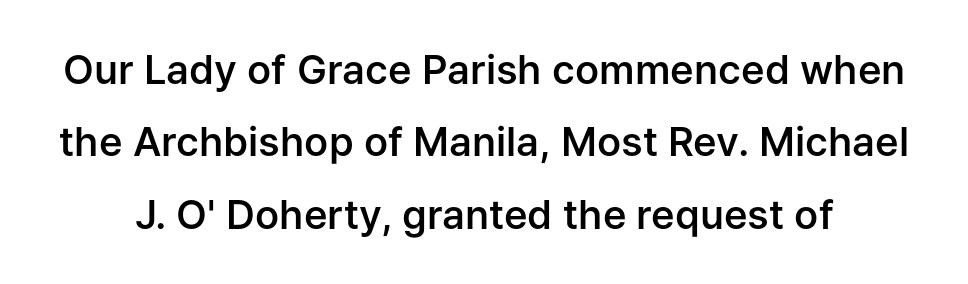
{"serif": "no", "italic": "no", "bold": "semi", "weight": "semibold", "width": "normal", "stroke_contrast": "low", "x_height": "medium", "monospaced": "no", "underline": "no", "line_spacing_ratio": 1.81, "letter_spacing": "normal", "letter_spacing_em": 0.0, "glyph_px": 40}
